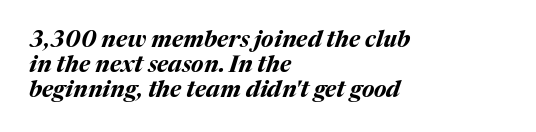
{"italic": "yes", "lean": "right", "slant_degrees": 17, "bold": "yes", "underline": "no", "align": "left", "line_spacing": "tight", "line_spacing_ratio": 1.08, "letter_spacing": "normal", "letter_spacing_em": 0.0, "glyph_px": 23}
